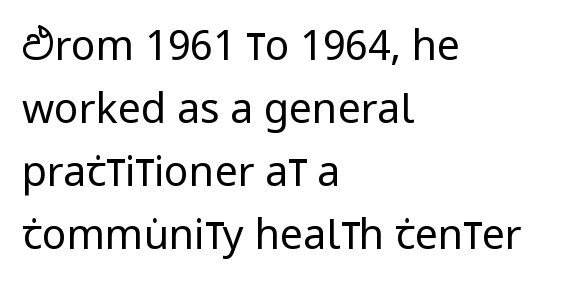
Q: Is the text bold? A: No.
Q: Is the text italic (slanted)? A: No, it is upright.
Q: Is the typeface a serif or a sans-serif typeface? A: Sans-serif.
Q: Is the text underlined? A: No.
Q: How is the paragraph aligned? A: Left-aligned.
Q: Is the spacing between letters normal or unusually wide? A: Normal.
Q: Is the spacing between lines tight, normal or loose? A: Normal.
Q: Width (condensed, normal, or wide)? A: Condensed.
Q: Stroke contrast? A: Low.
Q: x-height? A: Large.
Q: Monospaced? A: No.
